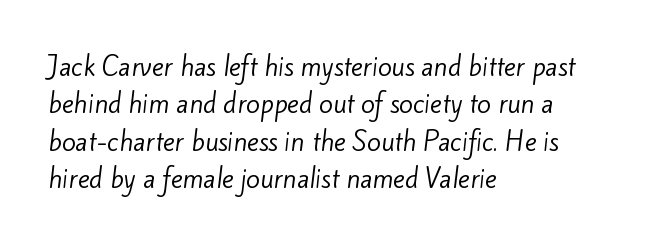
Tracking value appears to be zero — textbook default spacing. The paragraph shown leans on its left margin. Bare-footed words on every line. Notice how descenders clear the ascenders below comfortably — that's standard leading. The strokes carry an ordinary text weight at most.
